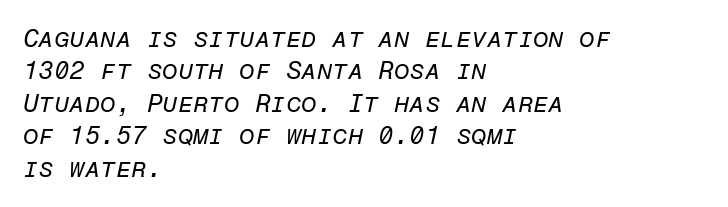
Q: Is the text bold? A: No.
Q: Is the text italic (slanted)? A: Yes, it leans right by about 12 degrees.
Q: Is the text underlined? A: No.
Q: How is the paragraph aligned? A: Left-aligned.
Q: Is the spacing between letters normal or unusually wide? A: Normal.
Q: Is the spacing between lines tight, normal or loose? A: Normal.
